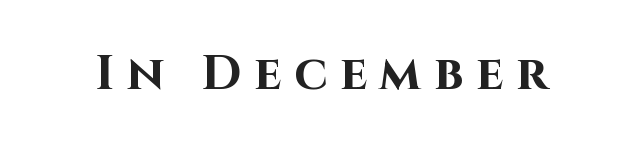
{"serif": "no", "italic": "no", "bold": "yes", "weight": "bold", "width": "normal", "stroke_contrast": "high", "x_height": "large", "monospaced": "no", "underline": "no", "letter_spacing": "wide", "letter_spacing_em": 0.25, "glyph_px": 49}
